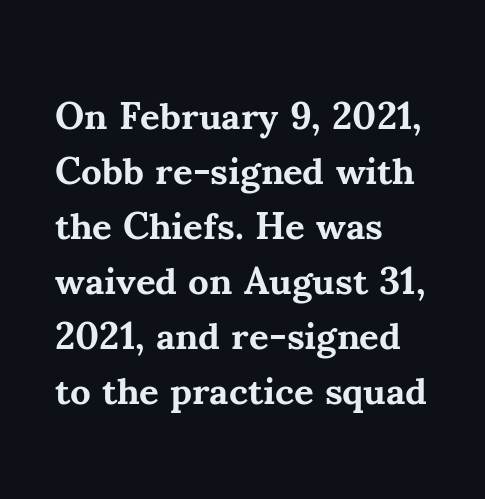
The image shows 38 px bold serif type, upright; set left-aligned, normal line spacing (1.45x), normal letter spacing, not underlined; medium stroke contrast and a small x-height.
